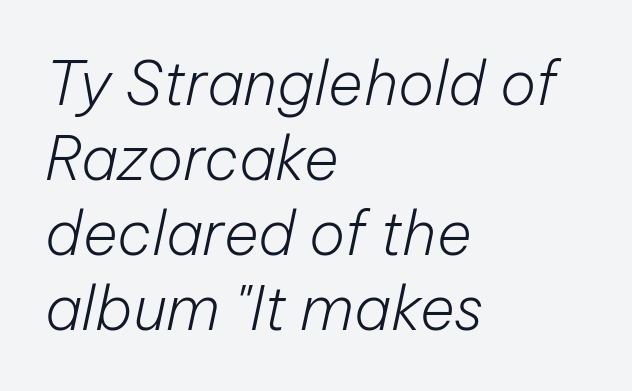
The passage shown is not bold in any degree. Anything drawn beneath the words? Only blank space. The paragraph has a hard left edge and a soft right edge. Compared with typical paragraphs, the rows here are spaced about the same. A typesetter would call this proportional, since set widths differ per character.
